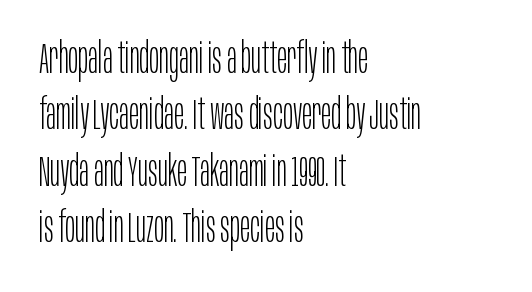
Default kerning and tracking; the words read as compact shapes. This block has exactly the height ordinary leading produces. Style check: upright. You could not count columns in this text — the font is proportionally spaced. Underline: absent. Typographically, this falls in the sans-serif category.
